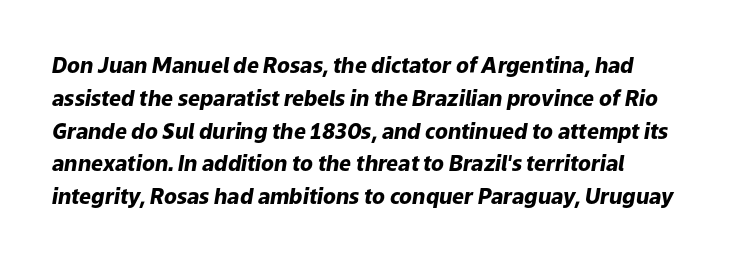
The image shows 21 px bold type, italic (leaning right); set left-aligned, normal line spacing (1.56x), normal letter spacing, not underlined.
